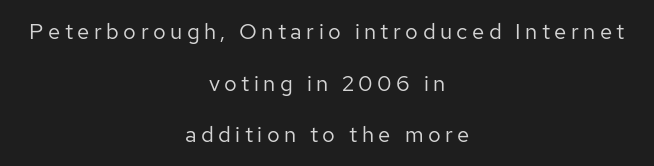
{"italic": "no", "bold": "no", "underline": "no", "align": "center", "line_spacing": "loose", "line_spacing_ratio": 2.35, "letter_spacing": "wide", "letter_spacing_em": 0.2, "glyph_px": 22}
